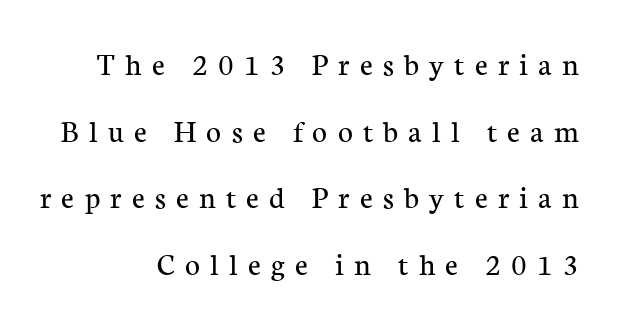
{"serif": "yes", "italic": "no", "bold": "no", "weight": "regular", "width": "normal", "stroke_contrast": "low", "x_height": "medium", "monospaced": "no", "underline": "no", "align": "right", "line_spacing": "loose", "line_spacing_ratio": 2.08, "letter_spacing": "wide", "letter_spacing_em": 0.32, "glyph_px": 32}
